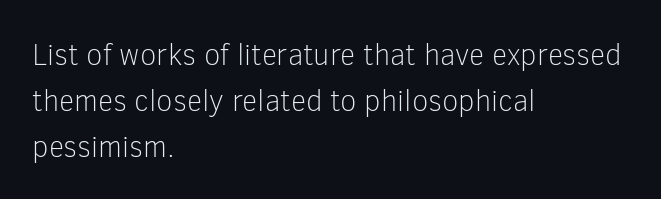
Reading down the block, your eye returns to a fixed left position each line. Examine the stroke ends and you'll find no serifs. The weight tops out at a normal text grade. Regular leading. Standard letterfit; no display-style spreading of the glyphs. Nobody drew a line under any word here.
